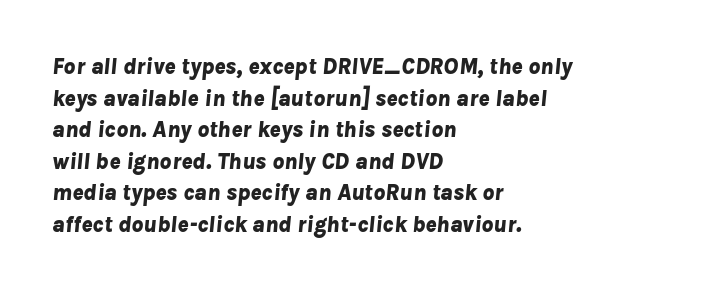
A typesetter would call this leading conventional body-copy spacing. The whole block is typeset with a tilt. These lines are set flush left with a ragged right edge. The letters are bold, with thick, heavy strokes.
